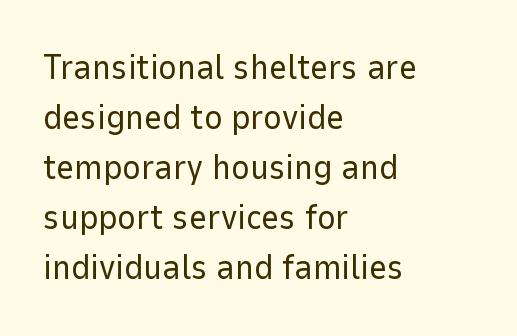
Layout note: lines flush left. It's the straight-up-and-down kind of type. The passage shown is typed in a proportional face where columns would drift. Evenly set lines give the paragraph a standard silhouette.
